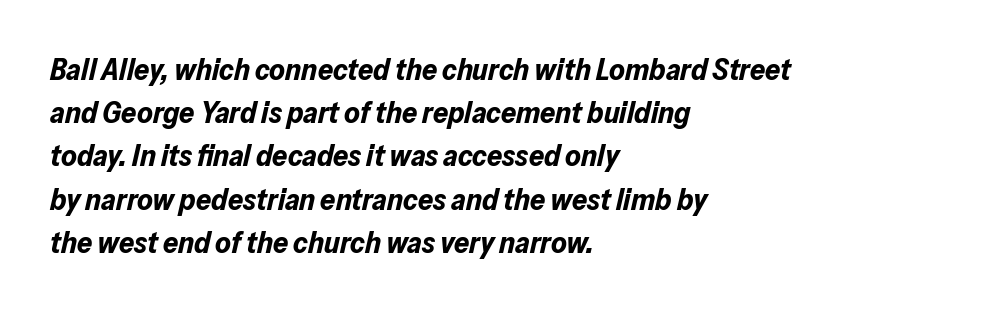
The image shows 30 px bold type, italic (leaning right); set left-aligned, normal line spacing (1.44x), normal letter spacing, not underlined; low stroke contrast and a medium x-height.
